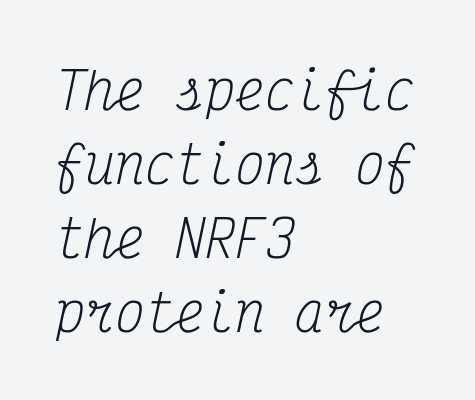
Q: Is the text bold? A: No.
Q: Is the text italic (slanted)? A: Yes, it leans right by about 12 degrees.
Q: Is the typeface a serif or a sans-serif typeface? A: Serif.
Q: Is the text underlined? A: No.
Q: How is the paragraph aligned? A: Left-aligned.
Q: Is the spacing between letters normal or unusually wide? A: Normal.
Q: Is the spacing between lines tight, normal or loose? A: Normal.
Q: Width (condensed, normal, or wide)? A: Condensed.
Q: Stroke contrast? A: Medium.
Q: x-height? A: Medium.
Q: Monospaced? A: Yes.
